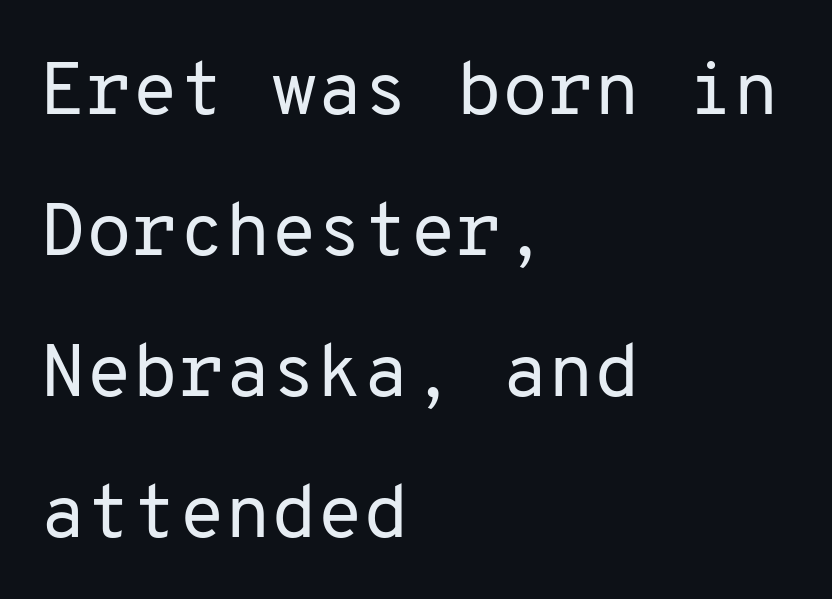
The image shows 75 px regular-weight sans-serif type, upright, monospaced; set left-aligned, line spacing 1.88x, normal letter spacing, not underlined; low stroke contrast and a medium x-height.
